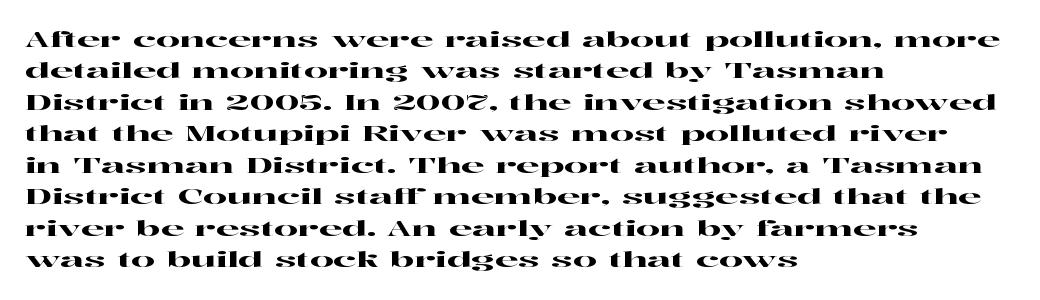
The image shows 21 px text type, upright; set left-aligned, normal line spacing (1.5x), normal letter spacing, not underlined.
